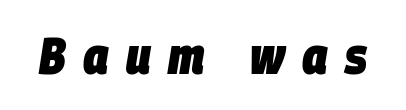
{"italic": "yes", "lean": "right", "slant_degrees": 9, "bold": "yes", "weight": "heavy", "width": "condensed", "stroke_contrast": "low", "x_height": "large", "monospaced": "no", "underline": "no", "letter_spacing": "wide", "letter_spacing_em": 0.34, "glyph_px": 51}
